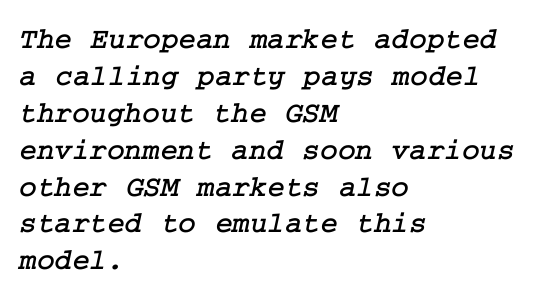
{"serif": "yes", "width": "normal", "stroke_contrast": "low", "x_height": "medium", "underline": "no", "align": "left", "line_spacing_ratio": 1.23, "letter_spacing": "normal", "letter_spacing_em": 0.0, "glyph_px": 30}
